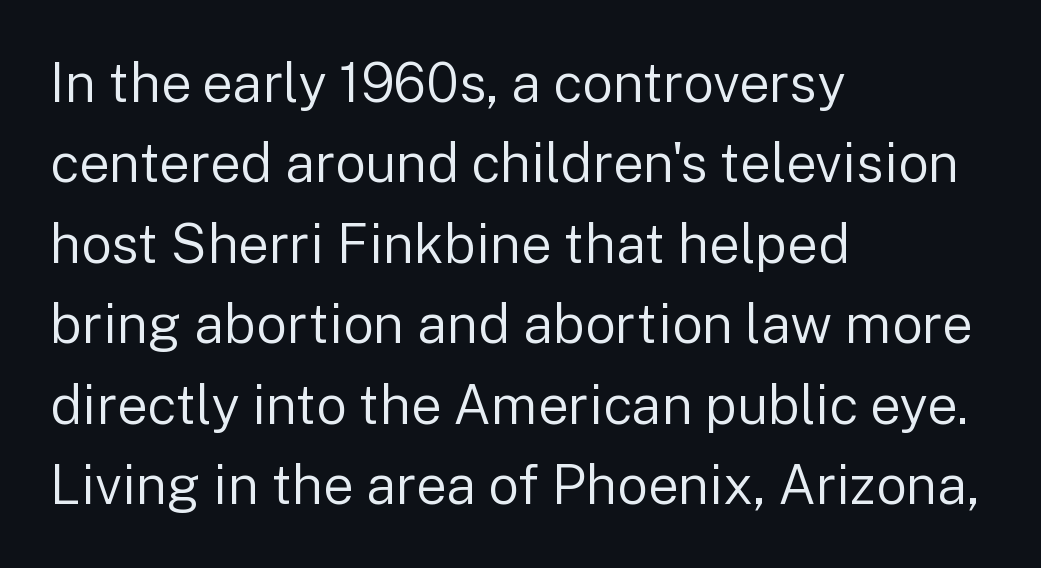
Q: Is the text bold? A: No.
Q: Is the text italic (slanted)? A: No, it is upright.
Q: Is the typeface a serif or a sans-serif typeface? A: Sans-serif.
Q: Is the text underlined? A: No.
Q: How is the paragraph aligned? A: Left-aligned.
Q: Is the spacing between letters normal or unusually wide? A: Normal.
Q: Is the spacing between lines tight, normal or loose? A: Normal.
Q: Width (condensed, normal, or wide)? A: Normal.
Q: Stroke contrast? A: Low.
Q: x-height? A: Medium.
Q: Monospaced? A: No.
